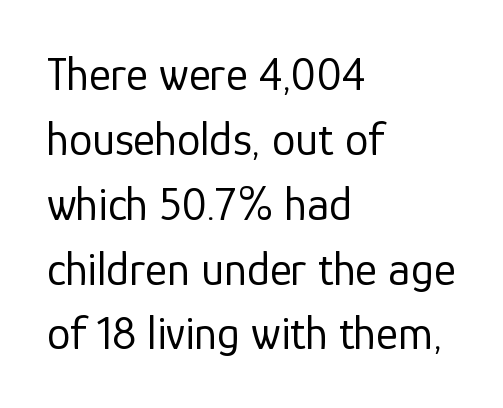
The image shows 47 px regular-weight sans-serif type, upright; set left-aligned, normal line spacing (1.38x), normal letter spacing, not underlined; low stroke contrast and a medium x-height.
